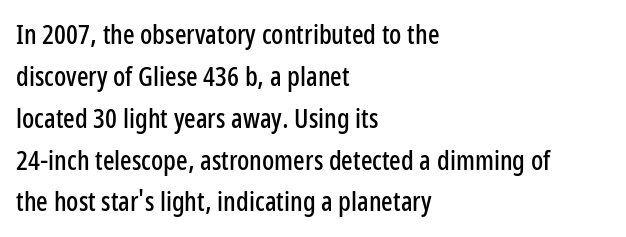
The image shows 27 px text type, upright; set left-aligned, normal line spacing (1.55x), normal letter spacing, not underlined.
